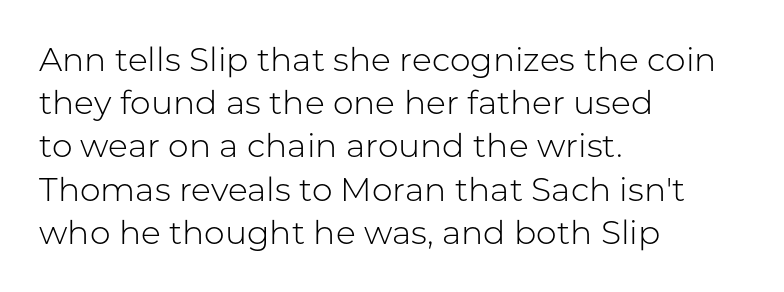
The image shows 33 px light sans-serif type, upright; set left-aligned, normal line spacing (1.31x), normal letter spacing, not underlined; low stroke contrast and a medium x-height.
